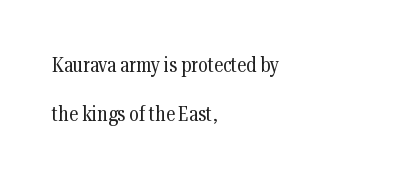
The image shows 21 px text type, upright; set left-aligned, loose line spacing (2.31x), normal letter spacing, not underlined.
